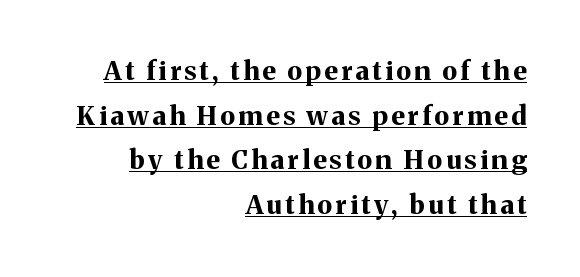
The image shows 26 px bold type, upright; set right-aligned, line spacing 1.72x, underlined.
